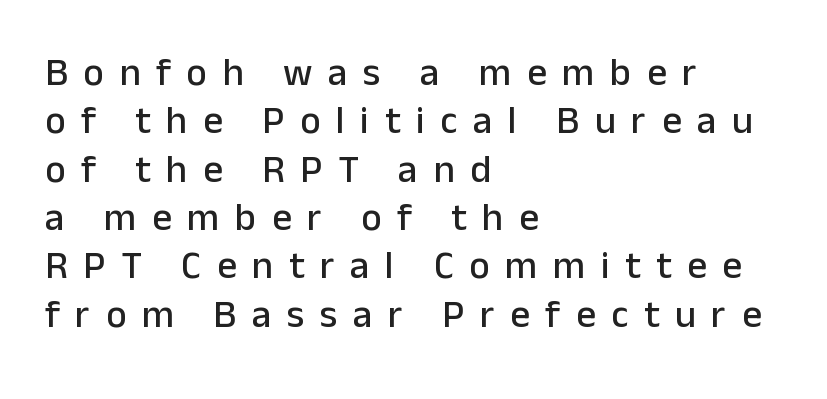
Q: Is the text italic (slanted)? A: No, it is upright.
Q: Is the typeface a serif or a sans-serif typeface? A: Sans-serif.
Q: Is the text underlined? A: No.
Q: How is the paragraph aligned? A: Left-aligned.
Q: Is the spacing between letters normal or unusually wide? A: Unusually wide.
Q: Width (condensed, normal, or wide)? A: Normal.
Q: Stroke contrast? A: Low.
Q: x-height? A: Medium.
Q: Monospaced? A: No.
